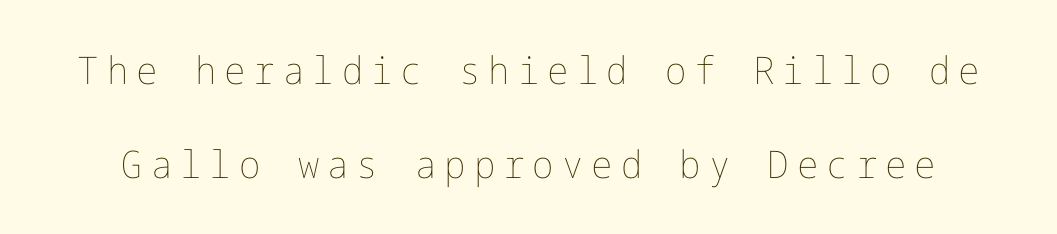
The face used here is rendered with a markedly widened letterfit. Clear beneath every line of the passage. Compared with a typical body face, this is equally light or lighter still. Notice how the stems are strictly vertical — no italics here.
